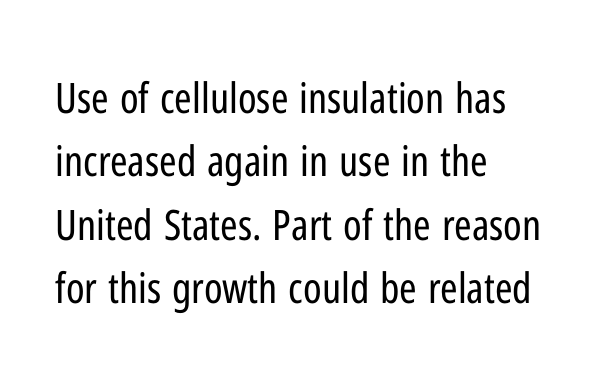
One glance says typical: line gaps are just what's usual. The horizontal fit of the characters is conventional and even. A light-to-regular cut is what we see here. Each line starts at the same left margin while the right side varies. The space beneath each line is pristine and unruled.
